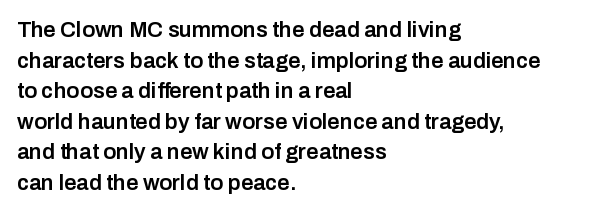
Q: Is the text bold? A: Semi-bold.
Q: Is the text italic (slanted)? A: No, it is upright.
Q: Is the text underlined? A: No.
Q: How is the paragraph aligned? A: Left-aligned.
Q: Is the spacing between letters normal or unusually wide? A: Normal.
Q: Is the spacing between lines tight, normal or loose? A: Normal.
